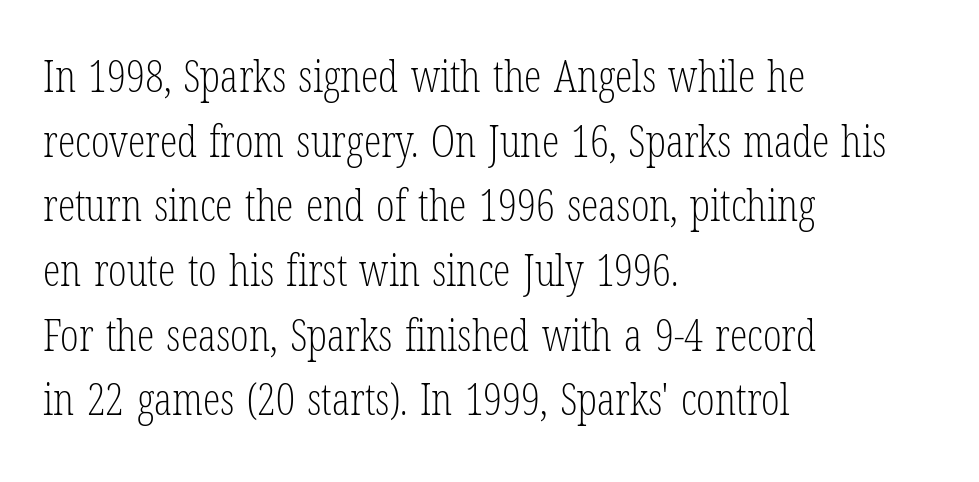
The image shows 44 px light, condensed serif type, upright; set left-aligned, normal line spacing (1.47x), normal letter spacing, not underlined; low stroke contrast and a medium x-height.
